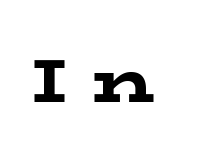
The image shows 62 px bold, wide serif type, upright; set unusually wide letter spacing (+0.38 em), not underlined; low stroke contrast and a medium x-height.
